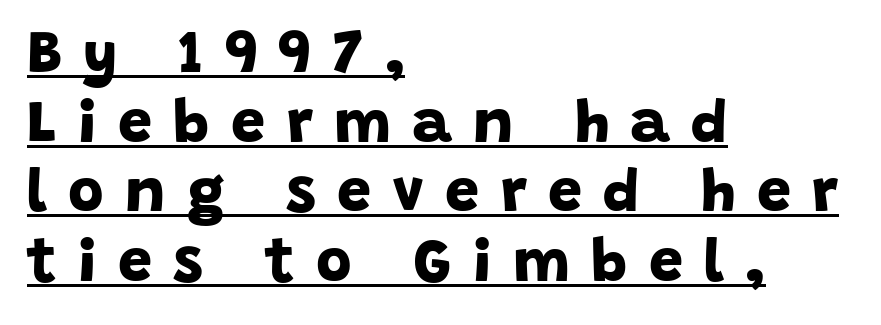
{"serif": "no", "bold": "yes", "weight": "bold", "width": "normal", "stroke_contrast": "low", "x_height": "large", "monospaced": "no", "underline": "yes", "align": "left", "line_spacing": "tight", "line_spacing_ratio": 1.14, "letter_spacing": "wide", "letter_spacing_em": 0.35, "glyph_px": 61}
